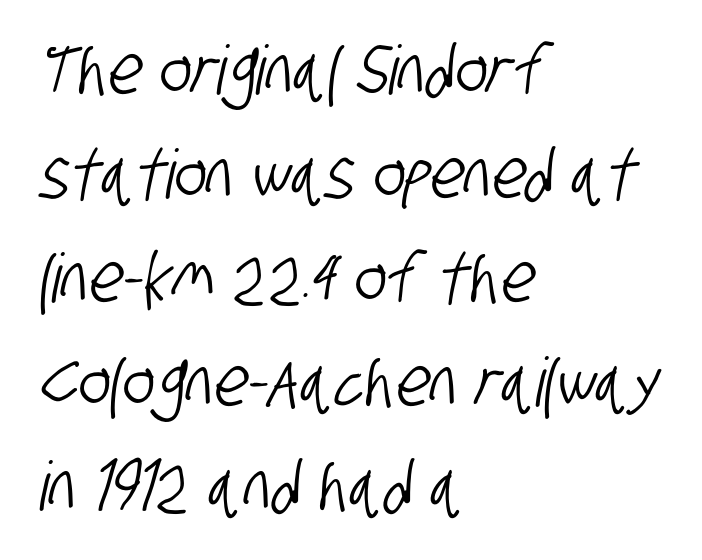
The image shows 68 px condensed sans-serif type; set left-aligned, normal line spacing (1.53x), normal letter spacing, not underlined; low stroke contrast and a large x-height.
